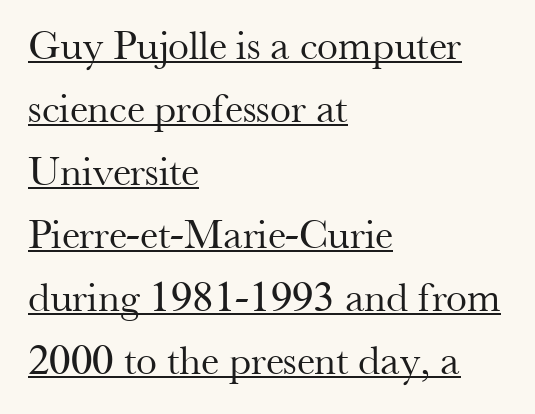
The typeface chosen for these lines features serifs. Posture: straight, roman, zero tilt. The passage shown is not bold in any degree. A typesetter would call this proportional, since set widths differ per character. Letter spacing: default. Does the leading feel generous? No, just average.
